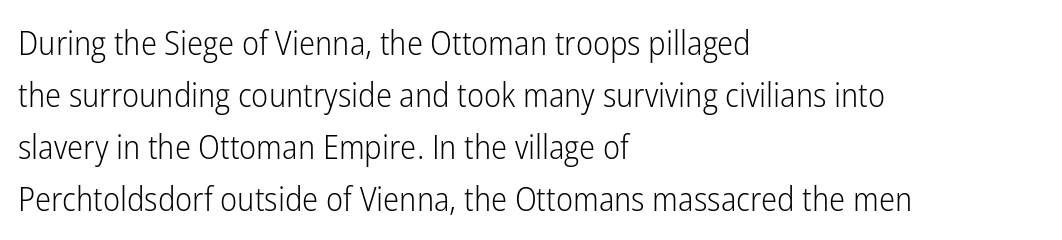
Q: Is the text bold? A: No.
Q: Is the text italic (slanted)? A: No, it is upright.
Q: Is the typeface a serif or a sans-serif typeface? A: Sans-serif.
Q: Is the text underlined? A: No.
Q: How is the paragraph aligned? A: Left-aligned.
Q: Is the spacing between letters normal or unusually wide? A: Normal.
Q: Is the spacing between lines tight, normal or loose? A: Normal.
Q: Width (condensed, normal, or wide)? A: Condensed.
Q: Stroke contrast? A: Low.
Q: x-height? A: Medium.
Q: Monospaced? A: No.
